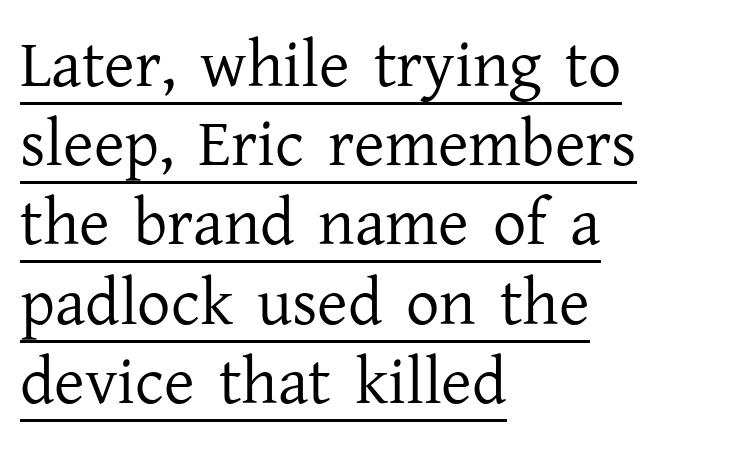
Type style note: has serifs. A typesetter would call this zero additional tracking. Somebody hit Ctrl+U on this one — the words are underlined. Characters remain perfectly vertical along every line. The typesetter chose a ragged-right arrangement here. This reads as an unemphasized weight, regular at the heaviest.
